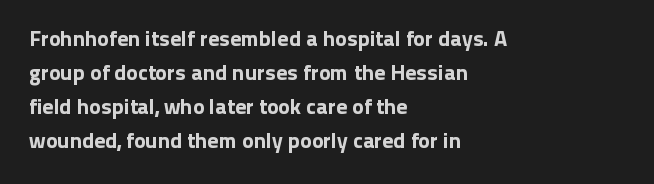
{"italic": "no", "underline": "no", "align": "left", "line_spacing": "normal", "line_spacing_ratio": 1.55, "letter_spacing": "normal", "letter_spacing_em": 0.0, "glyph_px": 22}
